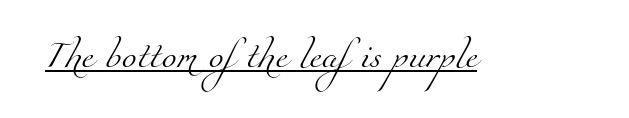
The image shows 27 px text type; set normal letter spacing, underlined.
